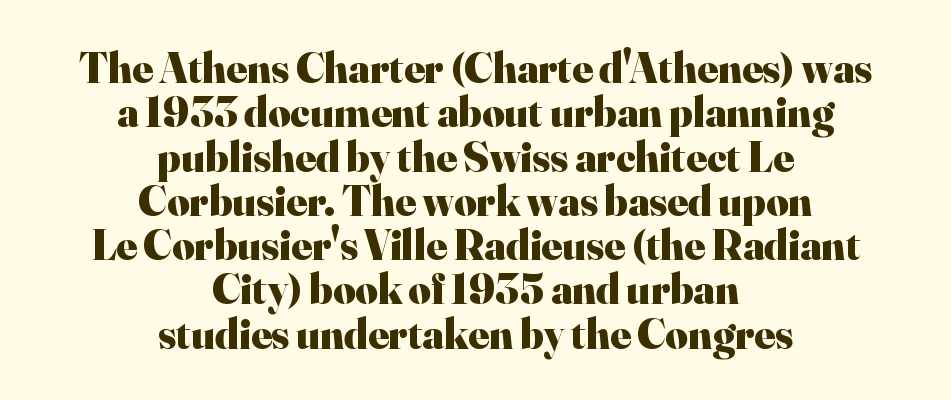
Varying glyph widths throughout — classic text-font behaviour. A student would call this center alignment; a typographer would say set centered. Baseline-to-baseline distance is barely more than the letter height. This sample uses a serif face.
